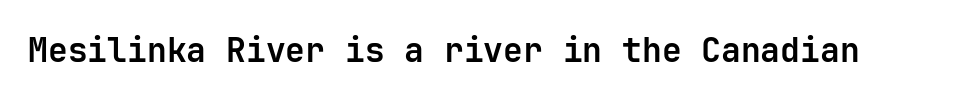
{"serif": "no", "italic": "no", "bold": "yes", "weight": "bold", "width": "normal", "stroke_contrast": "low", "x_height": "medium", "monospaced": "yes", "underline": "no", "letter_spacing": "normal", "letter_spacing_em": 0.0, "glyph_px": 33}
